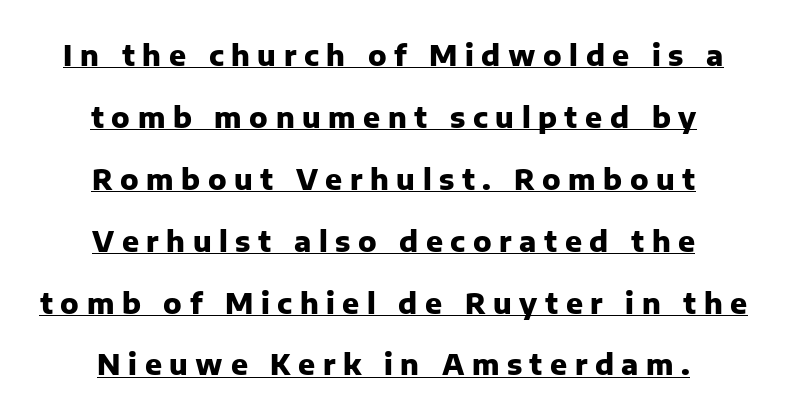
{"serif": "no", "italic": "no", "bold": "yes", "weight": "heavy", "width": "normal", "stroke_contrast": "low", "x_height": "medium", "monospaced": "no", "underline": "yes", "align": "center", "line_spacing": "loose", "line_spacing_ratio": 2.21, "letter_spacing": "wide", "letter_spacing_em": 0.27, "glyph_px": 28}
